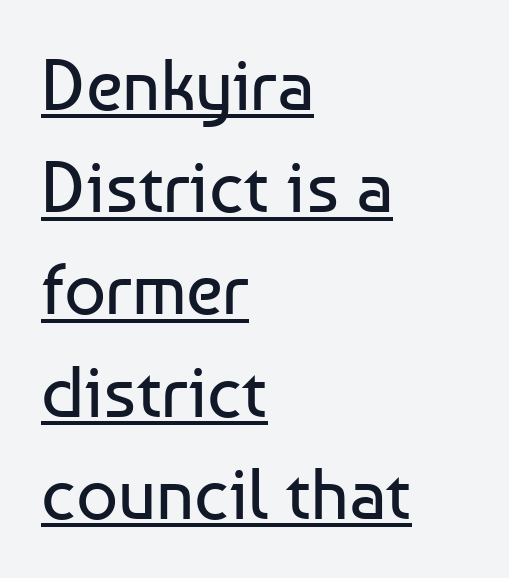
On a weight scale, this lands at 450 or below. This is sans-serif lettering, the kind often seen on screens and signage. The face used here is proportionally spaced, like ordinary book or web type. The passage is arranged the way most books set body copy — flush left. Is the letter spacing exaggerated? No — it looks like the ordinary default. The glyphs are accompanied by a horizontal stroke just below them.
